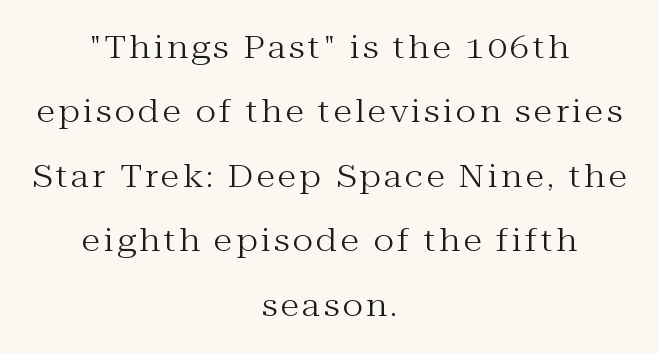
Spacing verdict: proportional, widths tailored to each character. Designer's note — italics off, roman on. Is this a sans? No — the strokes have serifs. A quiet, ordinary-to-light weight characterises the typeface. Alignment: centered.
